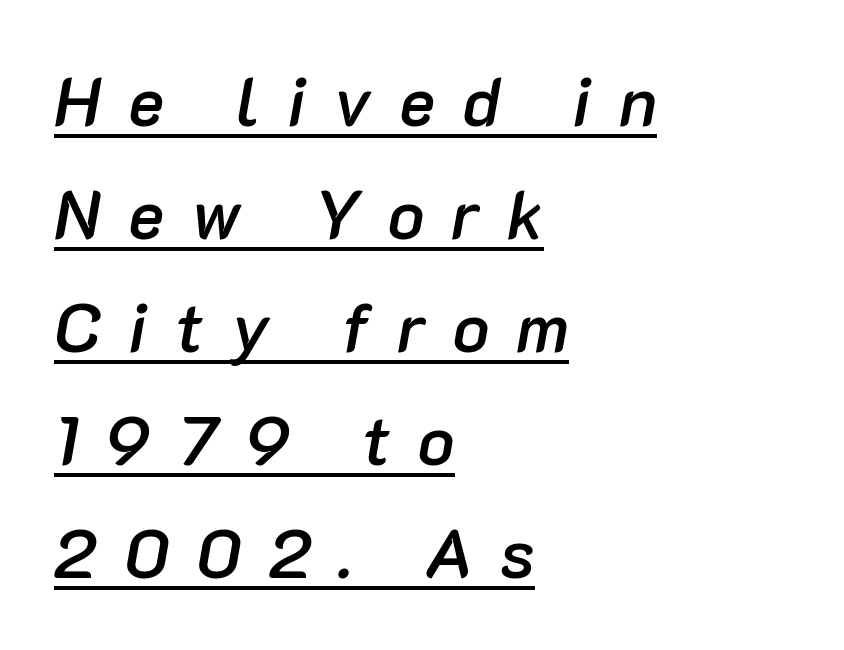
Underline: present. The rendering uses a moderate line-height, typical for paragraphs. Slant detected: the letters are inclined. Looks like regular typesetting: each glyph gets only the width it needs. Emphasis by weight is partial: semibold.
